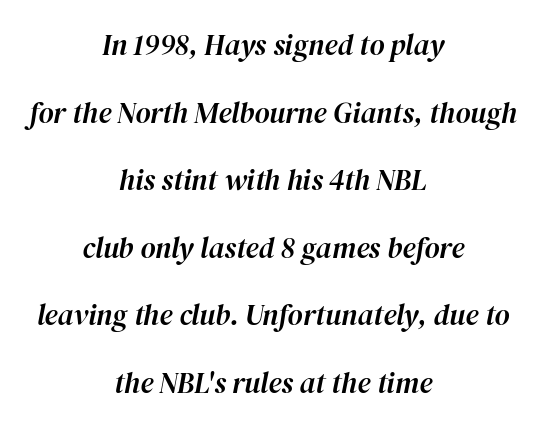
Letters rest on an invisible, unmarked baseline. The letters sit at their default tracking, neither squeezed nor spread. Yep, that's italic — everything's leaning. Spacing verdict: proportional, widths tailored to each character. Summary of vertical rhythm: relaxed, with wide interline spacing.
